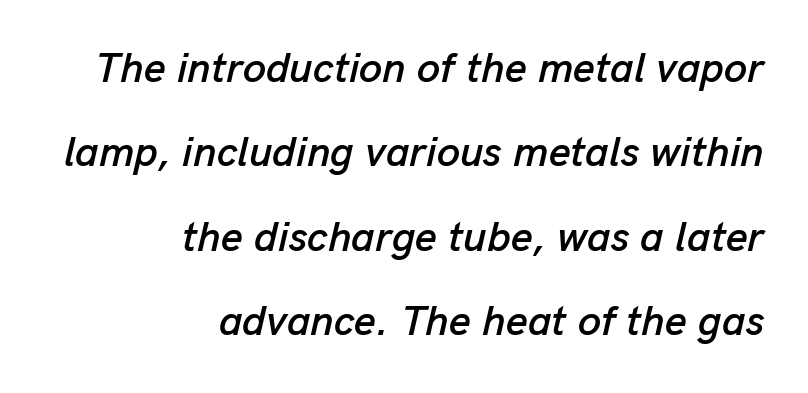
Widely set lines give the paragraph a tall, airy silhouette. The rendering anchors every line to the right-hand side. The baseline area is clear. Here the designer chose a conventional face with non-uniform glyph widths. Characters are canted at an angle relative to the baseline's perpendicular. Words appear dense and cohesive because spacing is normal.
